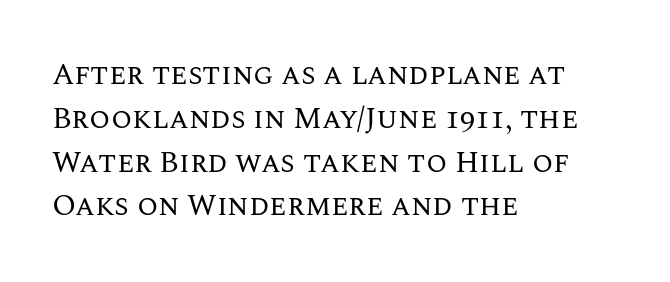
Each stroke keeps to a modest, everyday thickness or less. The rendering anchors every line to the left-hand side. Students, observe: this is what conventionally led text looks like. This rendering leaves character spacing at its baseline value. Varying glyph widths throughout — classic text-font behaviour. Style check: upright.
